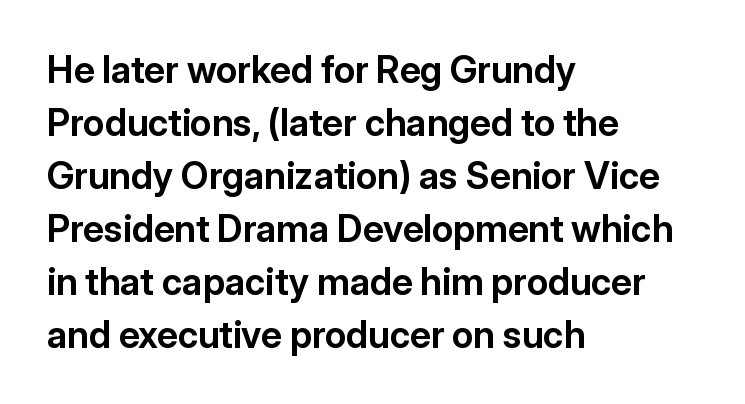
{"serif": "no", "italic": "no", "bold": "yes", "weight": "bold", "width": "normal", "stroke_contrast": "low", "x_height": "medium", "monospaced": "no", "underline": "no", "align": "left", "line_spacing": "normal", "line_spacing_ratio": 1.43, "letter_spacing": "normal", "letter_spacing_em": 0.0, "glyph_px": 37}
